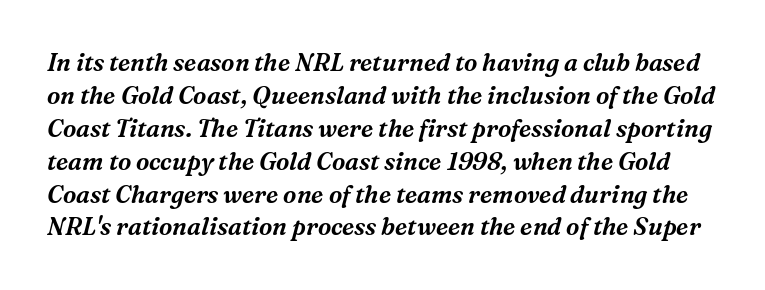
Baseline-to-baseline distance is the conventional proportion of letter height. A typesetter would call this zero additional tracking. The glyphs look as if they've been sheared to an angle. The baseline area is clear.
